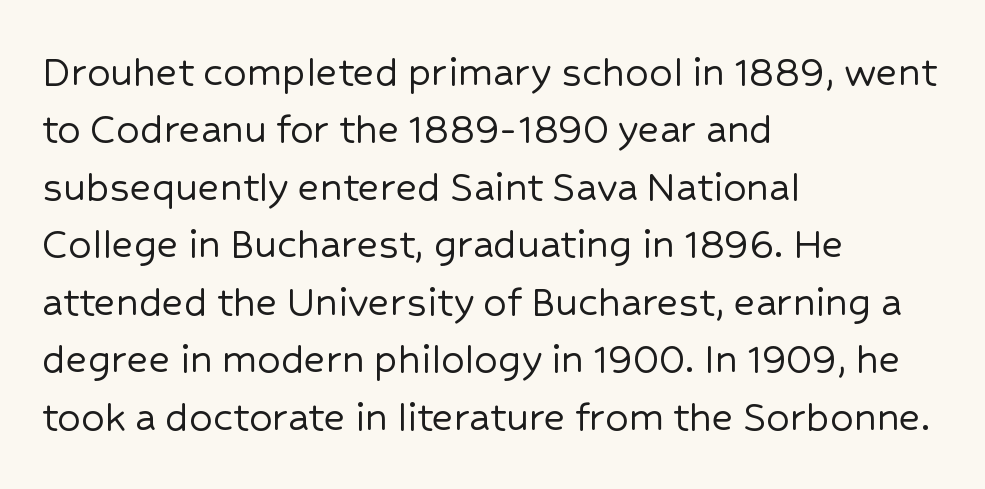
Baseline-to-baseline distance is the conventional proportion of letter height. The ragged edge is on the right, which tells us the setting is flush left. The foot of each line stays bare and open. Each letter's strokes conclude bluntly, with no projecting serifs. The passage shown has conventional tracking throughout.
